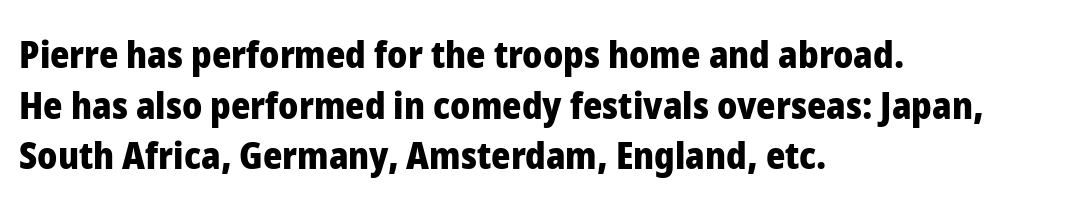
{"serif": "no", "italic": "no", "bold": "yes", "weight": "heavy", "width": "normal", "stroke_contrast": "low", "x_height": "medium", "monospaced": "no", "underline": "no", "align": "left", "line_spacing": "normal", "line_spacing_ratio": 1.37, "letter_spacing": "normal", "letter_spacing_em": 0.0, "glyph_px": 37}
